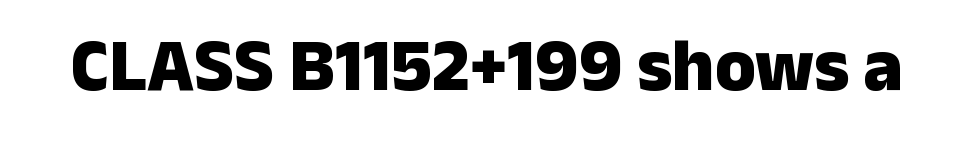
The image shows 74 px heavy sans-serif type, upright; set normal letter spacing, not underlined; low stroke contrast and a medium x-height.
